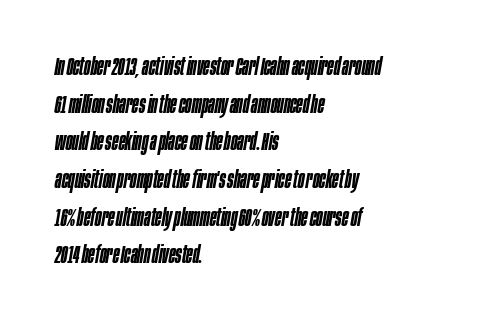
The image shows 24 px text type, italic (leaning right); set left-aligned, normal line spacing (1.57x), normal letter spacing, not underlined.
